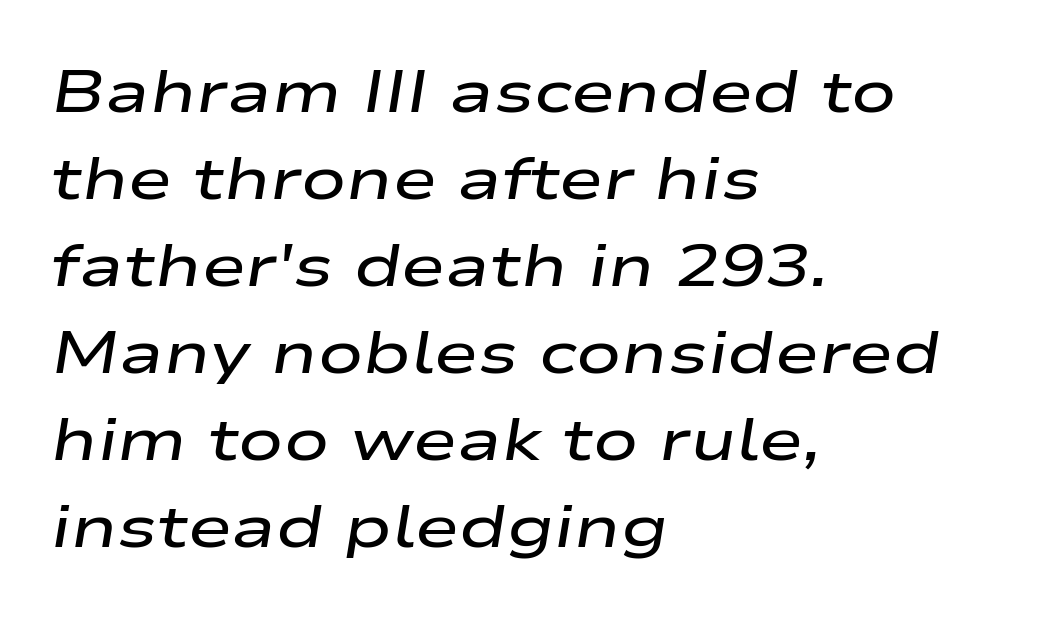
{"italic": "yes", "lean": "right", "slant_degrees": 9, "bold": "semi", "weight": "semibold", "width": "wide", "stroke_contrast": "low", "x_height": "medium", "monospaced": "no", "underline": "no", "align": "left", "line_spacing": "normal", "line_spacing_ratio": 1.45, "letter_spacing": "normal", "letter_spacing_em": 0.0, "glyph_px": 60}
